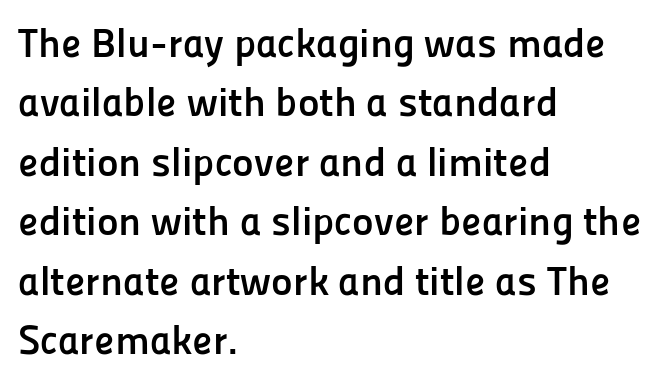
Q: Is the text bold? A: Yes.
Q: Is the text italic (slanted)? A: No, it is upright.
Q: Is the typeface a serif or a sans-serif typeface? A: Sans-serif.
Q: Is the text underlined? A: No.
Q: How is the paragraph aligned? A: Left-aligned.
Q: Is the spacing between letters normal or unusually wide? A: Normal.
Q: Is the spacing between lines tight, normal or loose? A: Normal.
Q: Width (condensed, normal, or wide)? A: Normal.
Q: Stroke contrast? A: Low.
Q: x-height? A: Medium.
Q: Monospaced? A: No.
